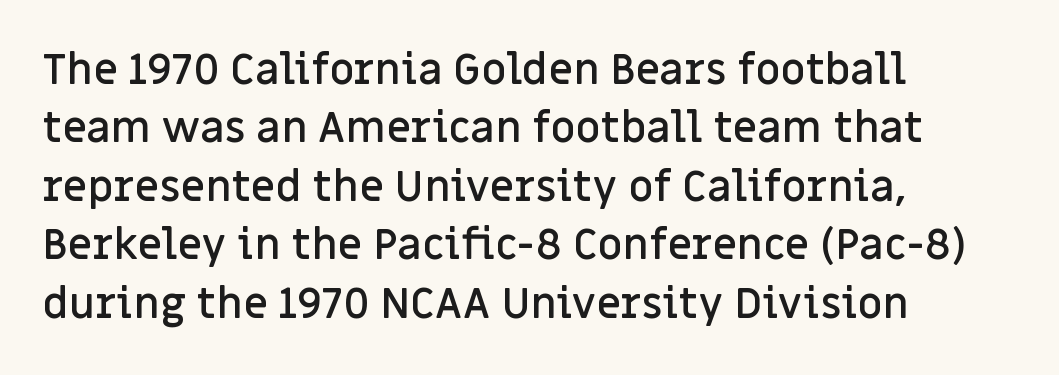
{"serif": "no", "italic": "no", "bold": "semi", "weight": "semibold", "width": "normal", "stroke_contrast": "low", "x_height": "large", "monospaced": "no", "underline": "no", "align": "left", "line_spacing": "normal", "line_spacing_ratio": 1.36, "letter_spacing": "normal", "letter_spacing_em": 0.0, "glyph_px": 43}
